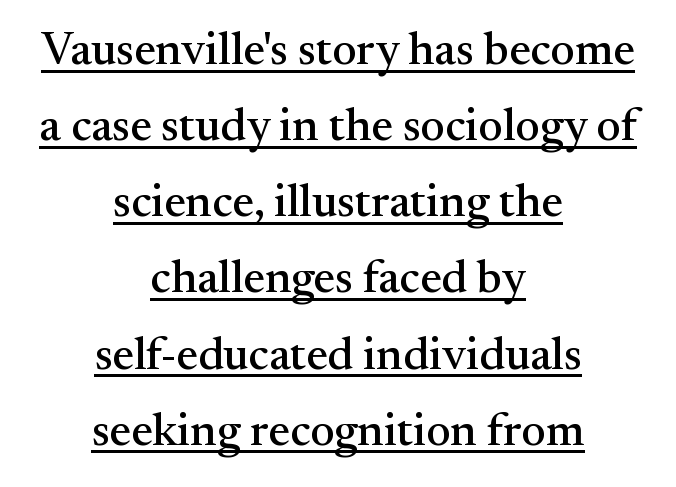
Q: Is the text italic (slanted)? A: No, it is upright.
Q: Is the typeface a serif or a sans-serif typeface? A: Serif.
Q: Is the text underlined? A: Yes.
Q: How is the paragraph aligned? A: Centered.
Q: Is the spacing between letters normal or unusually wide? A: Normal.
Q: Is the spacing between lines tight, normal or loose? A: Normal.
Q: Width (condensed, normal, or wide)? A: Normal.
Q: Stroke contrast? A: Medium.
Q: x-height? A: Small.
Q: Monospaced? A: No.
